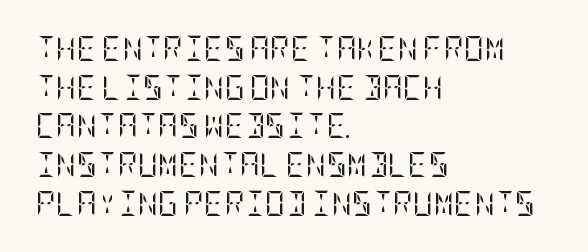
Q: Is the text bold? A: No.
Q: Is the text italic (slanted)? A: No, it is upright.
Q: Is the text underlined? A: No.
Q: How is the paragraph aligned? A: Left-aligned.
Q: Is the spacing between letters normal or unusually wide? A: Normal.
Q: Is the spacing between lines tight, normal or loose? A: Normal.
